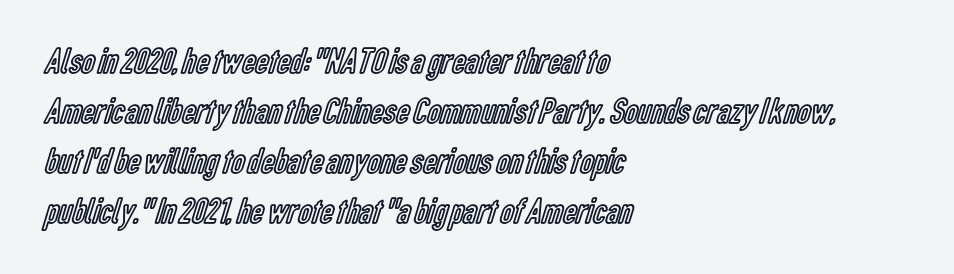
{"width": "condensed", "x_height": "medium", "monospaced": "no", "underline": "no", "align": "left", "line_spacing": "normal", "line_spacing_ratio": 1.35, "letter_spacing": "normal", "letter_spacing_em": 0.0, "glyph_px": 37}
